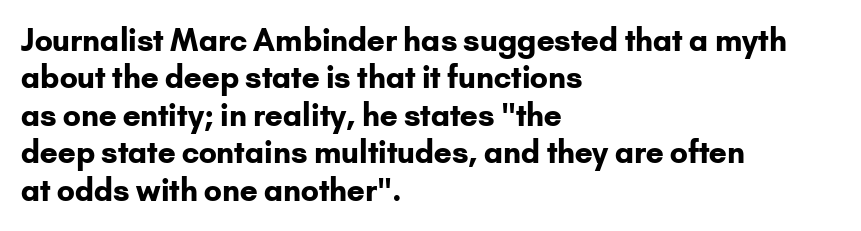
The image shows 30 px bold sans-serif type, upright; set left-aligned, normal line spacing (1.25x), normal letter spacing, not underlined; low stroke contrast and a small x-height.
